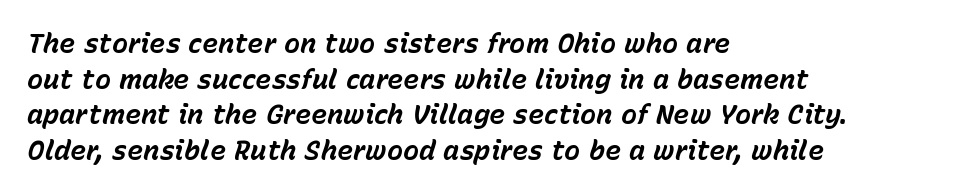
The image shows 27 px bold type, italic (leaning right); set left-aligned, normal line spacing (1.32x), normal letter spacing, not underlined.
